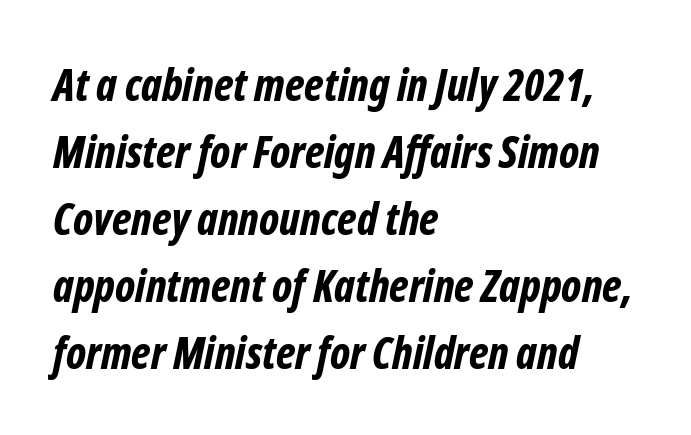
Q: Is the text bold? A: Yes.
Q: Is the text italic (slanted)? A: Yes, it leans right by about 12 degrees.
Q: Is the text underlined? A: No.
Q: How is the paragraph aligned? A: Left-aligned.
Q: Is the spacing between letters normal or unusually wide? A: Normal.
Q: Is the spacing between lines tight, normal or loose? A: Normal.
Q: Width (condensed, normal, or wide)? A: Condensed.
Q: Stroke contrast? A: Low.
Q: x-height? A: Medium.
Q: Monospaced? A: No.
